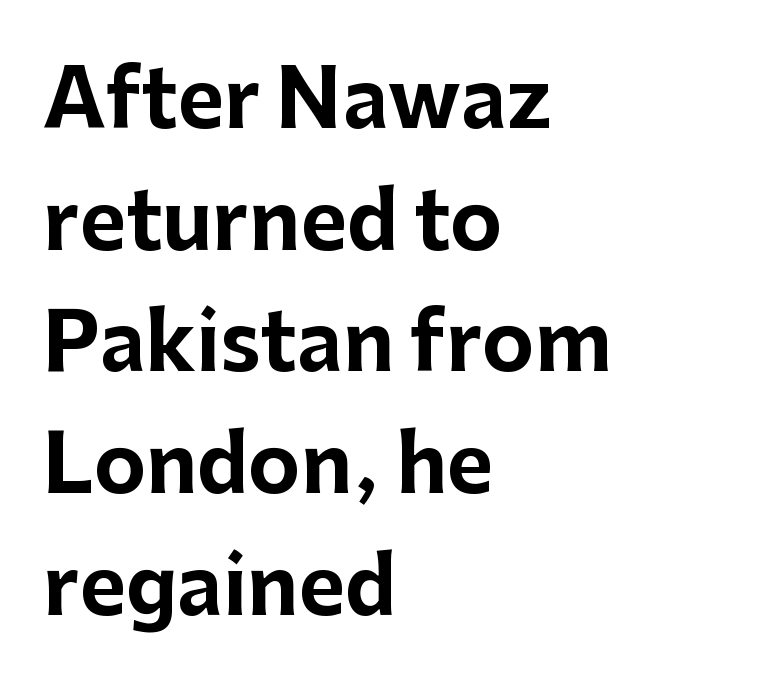
Q: Is the text bold? A: Yes.
Q: Is the text italic (slanted)? A: No, it is upright.
Q: Is the typeface a serif or a sans-serif typeface? A: Sans-serif.
Q: Is the text underlined? A: No.
Q: How is the paragraph aligned? A: Left-aligned.
Q: Is the spacing between letters normal or unusually wide? A: Normal.
Q: Is the spacing between lines tight, normal or loose? A: Normal.
Q: Width (condensed, normal, or wide)? A: Normal.
Q: Stroke contrast? A: Low.
Q: x-height? A: Medium.
Q: Monospaced? A: No.
